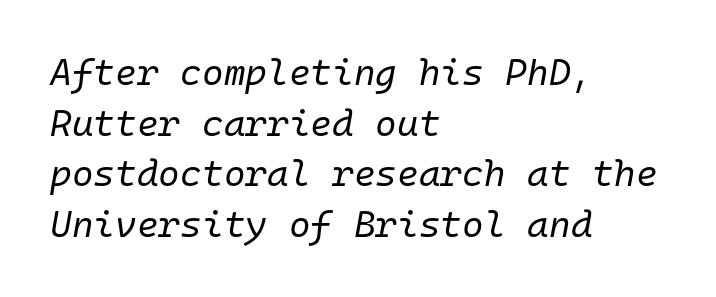
The image shows 37 px regular-weight type, italic (leaning right), monospaced; set left-aligned, normal line spacing (1.37x), normal letter spacing, not underlined; low stroke contrast and a medium x-height.
